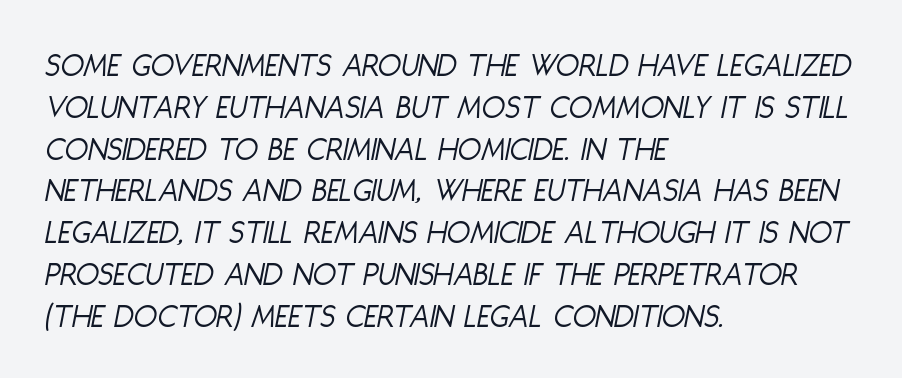
Q: Is the text bold? A: No.
Q: Is the text italic (slanted)? A: Yes, it leans right by about 11 degrees.
Q: Is the text underlined? A: No.
Q: How is the paragraph aligned? A: Left-aligned.
Q: Is the spacing between letters normal or unusually wide? A: Normal.
Q: Width (condensed, normal, or wide)? A: Condensed.
Q: Stroke contrast? A: Low.
Q: x-height? A: Large.
Q: Monospaced? A: No.
